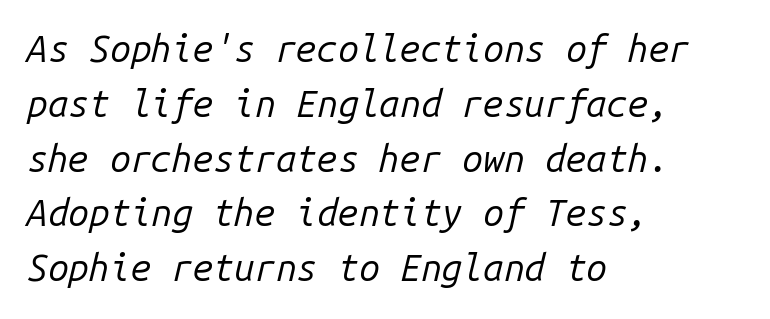
This sample uses plain, unmodified letter spacing. Has an underline been added? It has not. Observe the lean: these are italic letterforms. Is there much room between lines? A standard amount, neither cramped nor airy. Compared with a typical body face, this is equally light or lighter still.
